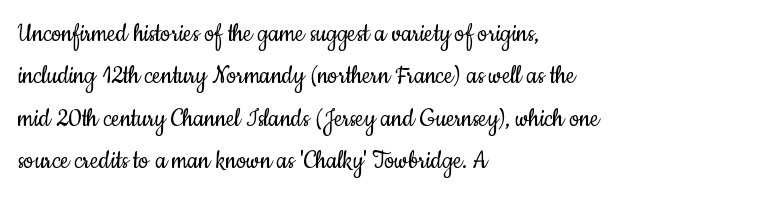
The image shows 29 px regular-weight, condensed sans-serif type; set left-aligned, normal line spacing (1.46x), normal letter spacing, not underlined; low stroke contrast and a small x-height.
